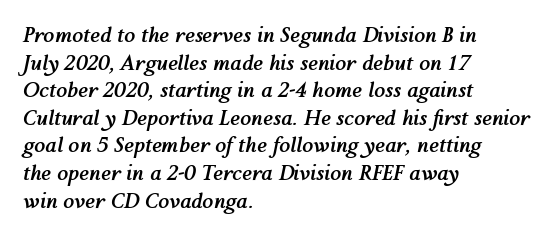
Plenty of ink on the page — the face is bold. Compared with ordinary roman type, these characters are visibly tilted. The words here are not underlined. Successive baselines arrive at the customary interval. The paragraph has a hard left edge and a soft right edge.
